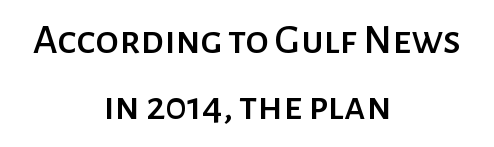
The image shows 42 px sans-serif type, upright; set centered, normal line spacing (1.56x), normal letter spacing, not underlined; low stroke contrast and a medium x-height.
